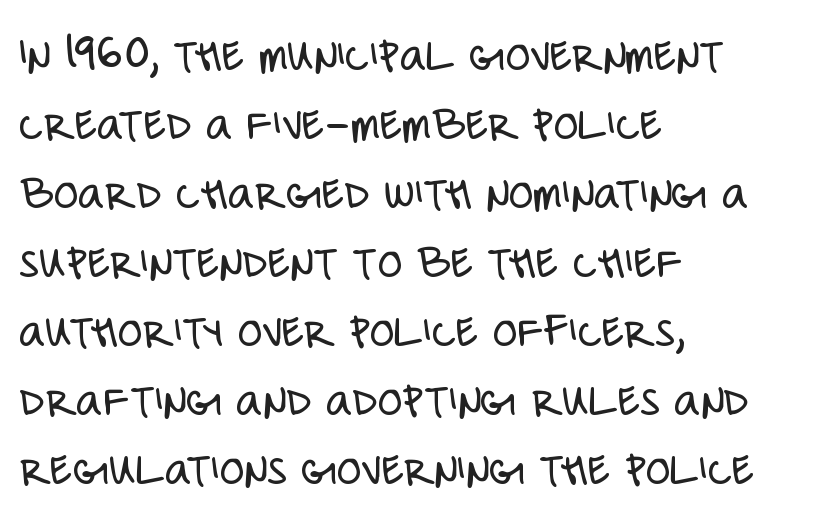
Q: Is the text bold? A: No.
Q: Is the text italic (slanted)? A: No, it is upright.
Q: Is the typeface a serif or a sans-serif typeface? A: Sans-serif.
Q: Is the text underlined? A: No.
Q: How is the paragraph aligned? A: Left-aligned.
Q: Is the spacing between letters normal or unusually wide? A: Normal.
Q: Is the spacing between lines tight, normal or loose? A: Normal.
Q: Width (condensed, normal, or wide)? A: Condensed.
Q: Stroke contrast? A: Low.
Q: x-height? A: Large.
Q: Monospaced? A: No.
